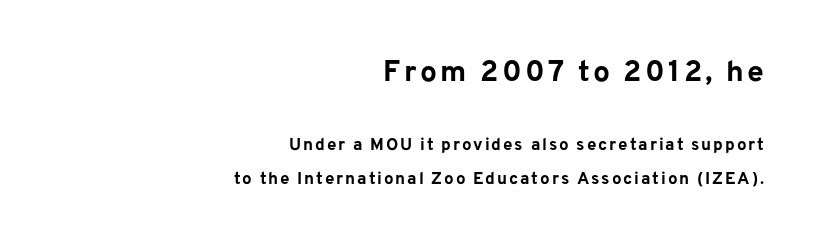
The image shows 30 px bold sans-serif type, upright; set right-aligned, loose line spacing (1.95x), not underlined; the first (top) block is 1.76x larger; low stroke contrast and a medium x-height.
